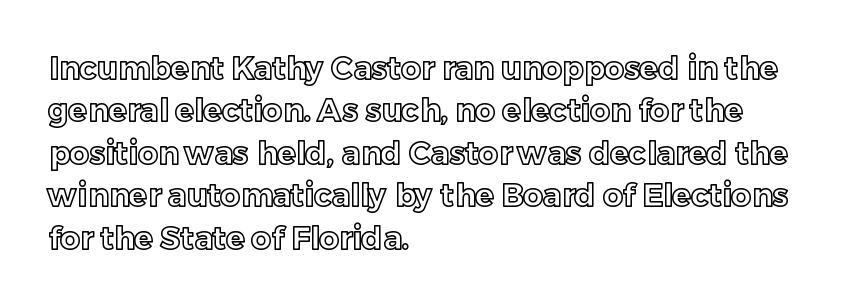
The image shows 31 px text type, upright; set left-aligned, normal line spacing (1.37x), normal letter spacing, not underlined; a medium x-height.
